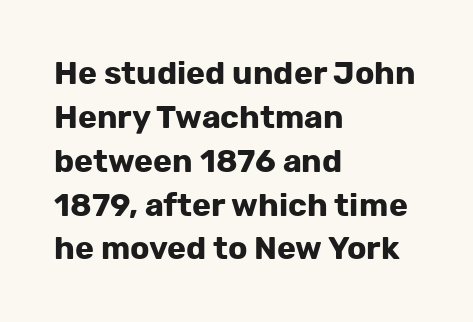
Q: Is the text bold? A: Yes.
Q: Is the text italic (slanted)? A: No, it is upright.
Q: Is the typeface a serif or a sans-serif typeface? A: Sans-serif.
Q: Is the text underlined? A: No.
Q: How is the paragraph aligned? A: Left-aligned.
Q: Is the spacing between letters normal or unusually wide? A: Normal.
Q: Is the spacing between lines tight, normal or loose? A: Normal.
Q: Width (condensed, normal, or wide)? A: Normal.
Q: Stroke contrast? A: Low.
Q: x-height? A: Medium.
Q: Monospaced? A: No.
